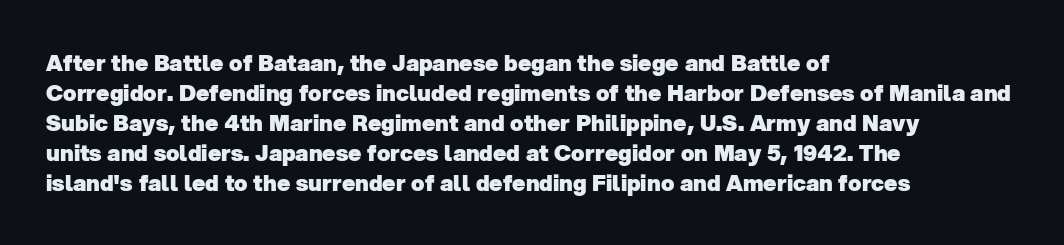
{"bold": "yes", "underline": "no", "align": "left", "line_spacing": "normal", "line_spacing_ratio": 1.36, "letter_spacing": "normal", "letter_spacing_em": 0.0, "glyph_px": 22}
